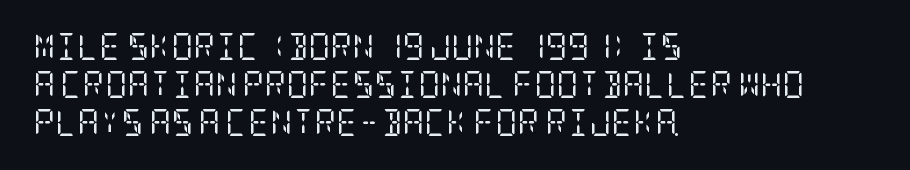
The image shows 27 px text type, upright; set left-aligned, normal line spacing (1.41x), normal letter spacing, not underlined.
